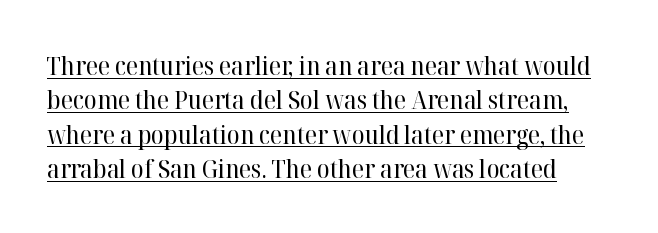
{"italic": "no", "bold": "no", "underline": "yes", "line_spacing": "normal", "line_spacing_ratio": 1.32, "letter_spacing": "normal", "letter_spacing_em": 0.0, "glyph_px": 26}
